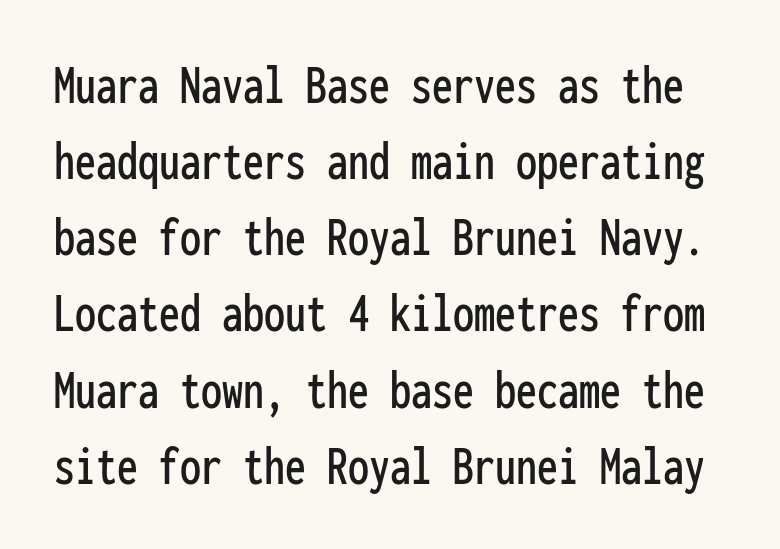
The image shows 56 px condensed sans-serif type, upright, monospaced; set normal line spacing (1.36x), normal letter spacing, not underlined; low stroke contrast and a medium x-height.
